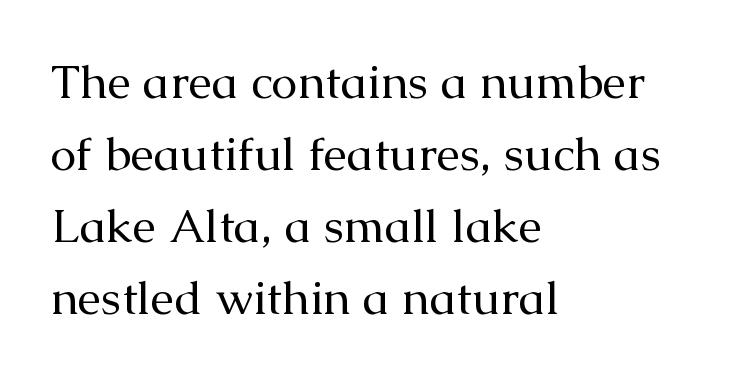
Q: Is the text bold? A: No.
Q: Is the text italic (slanted)? A: No, it is upright.
Q: Is the typeface a serif or a sans-serif typeface? A: Serif.
Q: Is the text underlined? A: No.
Q: How is the paragraph aligned? A: Left-aligned.
Q: Is the spacing between letters normal or unusually wide? A: Normal.
Q: Is the spacing between lines tight, normal or loose? A: Normal.
Q: Width (condensed, normal, or wide)? A: Normal.
Q: Stroke contrast? A: Medium.
Q: x-height? A: Medium.
Q: Monospaced? A: No.
